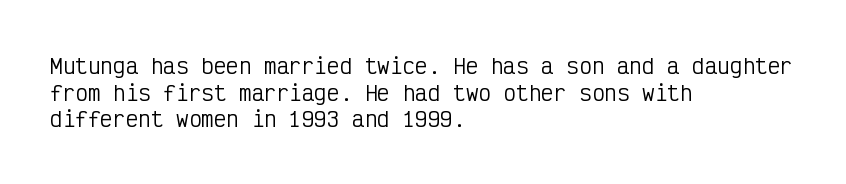
Q: Is the text bold? A: No.
Q: Is the text italic (slanted)? A: No, it is upright.
Q: Is the text underlined? A: No.
Q: How is the paragraph aligned? A: Left-aligned.
Q: Is the spacing between letters normal or unusually wide? A: Normal.
Q: Is the spacing between lines tight, normal or loose? A: Normal.
